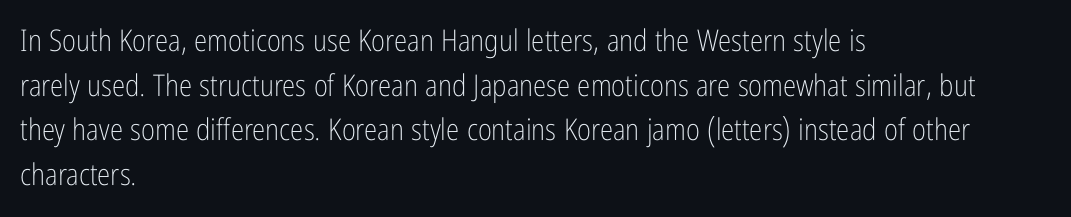
How would I describe the line gaps? Plain and ordinary. Line starts are locked; line ends wander. Counters stay open thanks to moderate or lighter strokes. The tracking reads as untouched default to a designer's eye. The letters advance in unequal steps, a hallmark of proportional type. Unlike italic type, these characters show no tilt at all.
